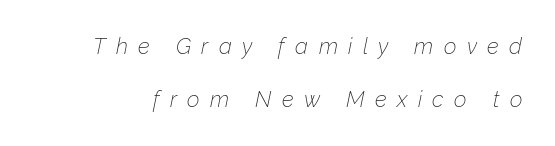
{"italic": "yes", "lean": "right", "slant_degrees": 12, "bold": "no", "underline": "no", "line_spacing": "loose", "line_spacing_ratio": 2.39, "letter_spacing": "wide", "letter_spacing_em": 0.47, "glyph_px": 22}
